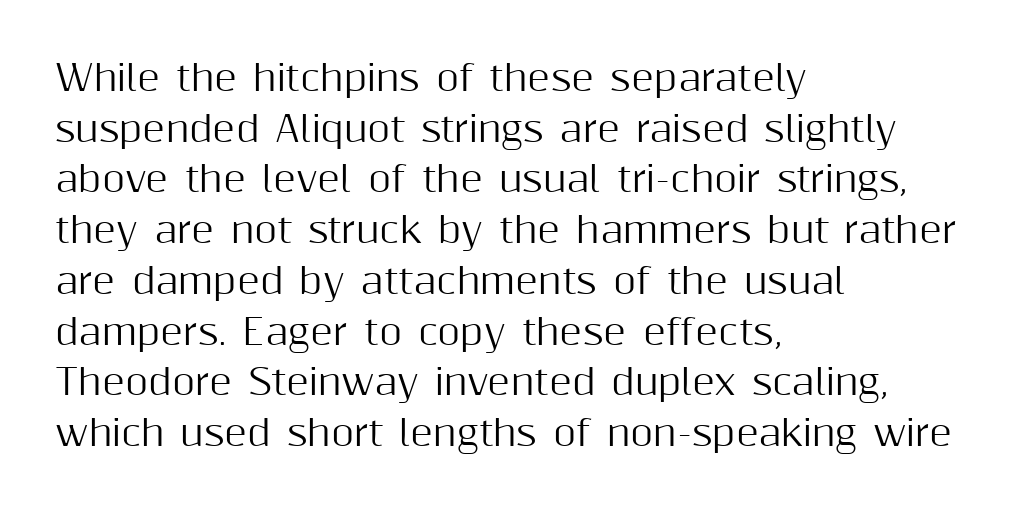
The letters carry no serifs — their stems end cleanly without finishing strokes. The glyphs are unaccompanied by any horizontal stroke below them. Notice how descenders clear the ascenders below comfortably — that's standard leading. This sample has the flowing, uneven cadence of proportional lettering. Horizontal alignment here is leftward, the default for most running prose.
